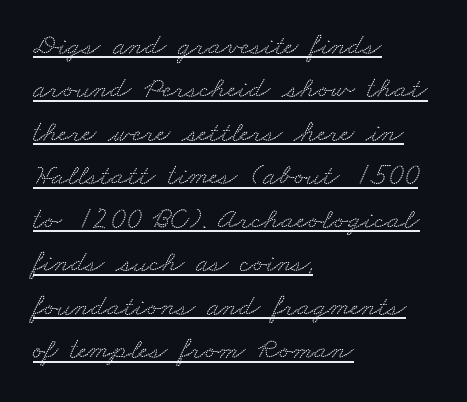
Compared with typical paragraphs, the rows here are spaced about the same. Words appear dense and cohesive because spacing is normal. All the whitespace from short lines collects on the right. Varying glyph widths throughout — classic text-font behaviour. This is underlined copy, the kind a proofreader might mark for attention.
